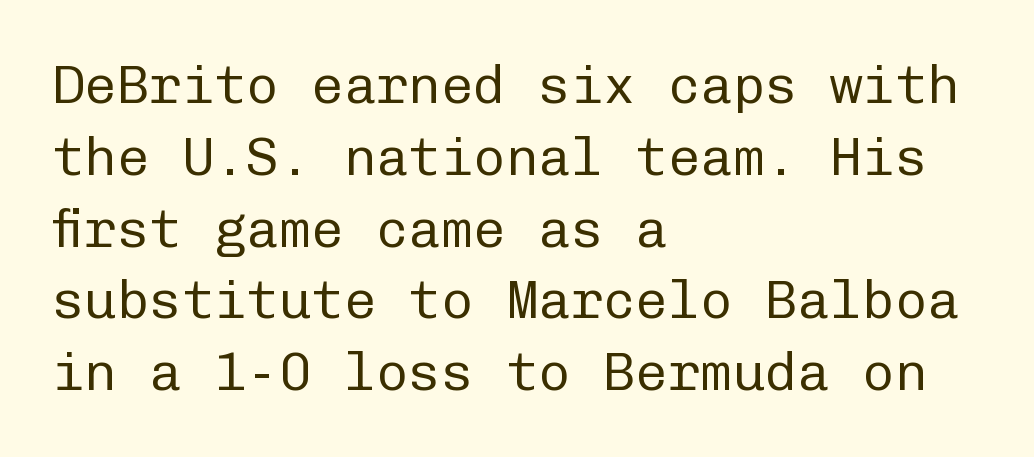
{"serif": "no", "italic": "no", "bold": "no", "weight": "regular", "width": "normal", "stroke_contrast": "low", "x_height": "medium", "monospaced": "yes", "underline": "no", "align": "left", "line_spacing": "normal", "line_spacing_ratio": 1.33, "letter_spacing": "normal", "letter_spacing_em": 0.0, "glyph_px": 54}
